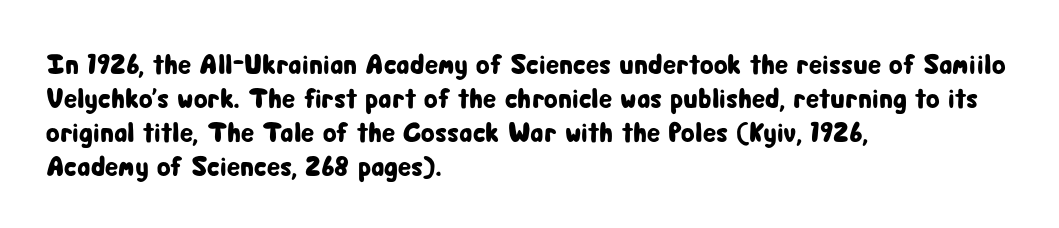
The image shows 28 px condensed sans-serif type, upright; set left-aligned, line spacing 1.21x, normal letter spacing, not underlined; low stroke contrast and a medium x-height.
